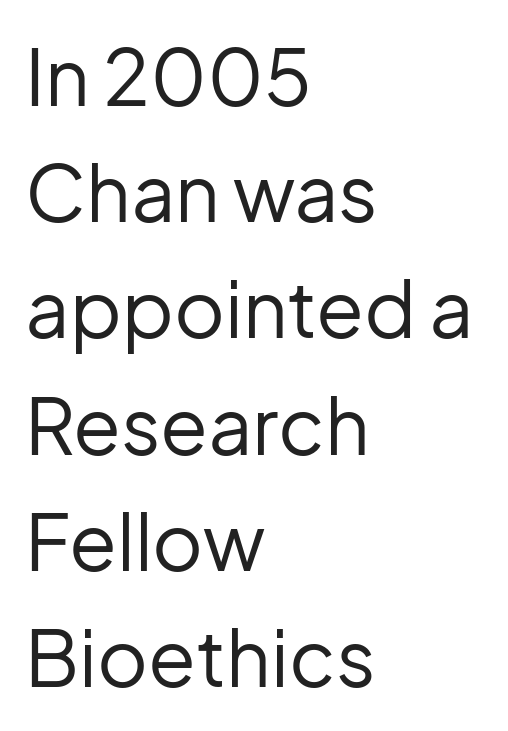
The image shows 78 px regular-weight sans-serif type, upright; set left-aligned, normal line spacing (1.49x), normal letter spacing, not underlined; low stroke contrast and a medium x-height.
